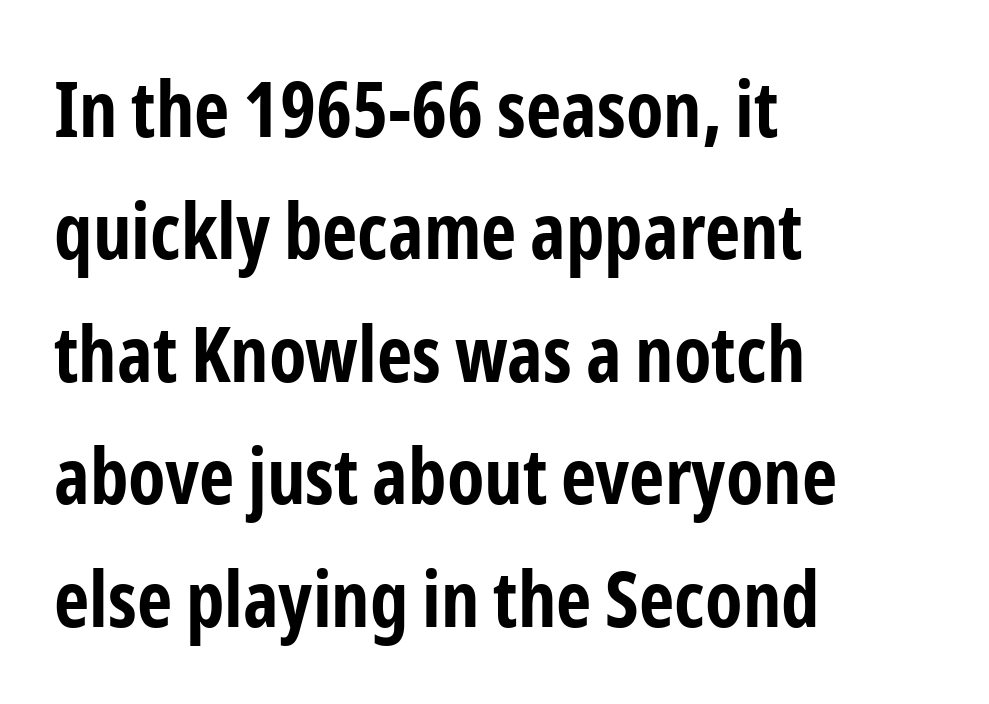
Its strokes are broad and dark, the hallmark of bold type. A sans-serif font was chosen for this passage. These lines are set flush left with a ragged right edge. The specimen omits any rule beneath the text block's lines. It's the straight-up-and-down kind of type.
